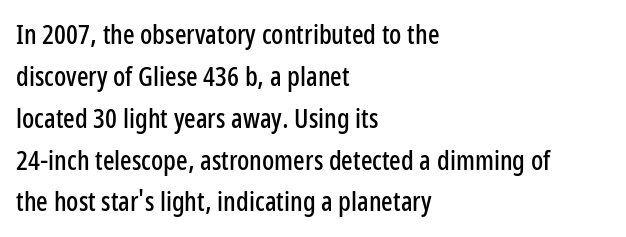
{"italic": "no", "underline": "no", "align": "left", "line_spacing": "normal", "line_spacing_ratio": 1.55, "letter_spacing": "normal", "letter_spacing_em": 0.0, "glyph_px": 27}
